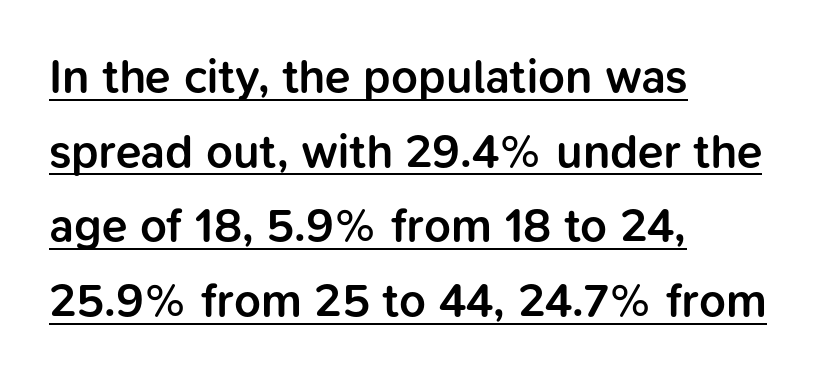
The passage shown is underscored from start to finish. The letters advance in unequal steps, a hallmark of proportional type. Words appear dense and cohesive because spacing is normal. Where is the straight margin? On the left. This rendering employs a face without finishing strokes, i.e., a sans-serif. The passage shown stacks its lines at a standard gap.
